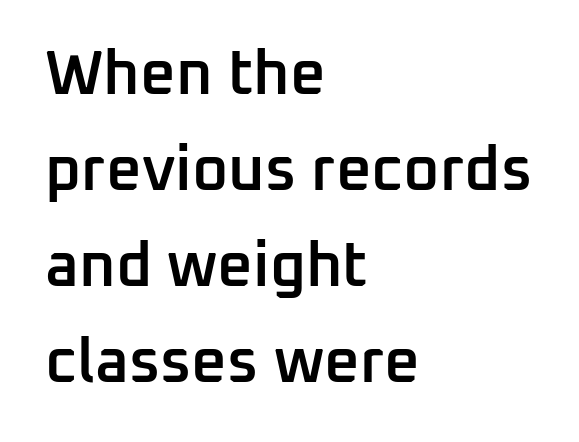
The typesetter chose a ragged-right arrangement here. Regarding leading, the lines here are spaced in the standard way. Vertical strokes here are truly vertical. Set as a demibold, roughly 600 on the weight scale. No extra tracking has been applied to these lines. Type style note: lacks serifs.
